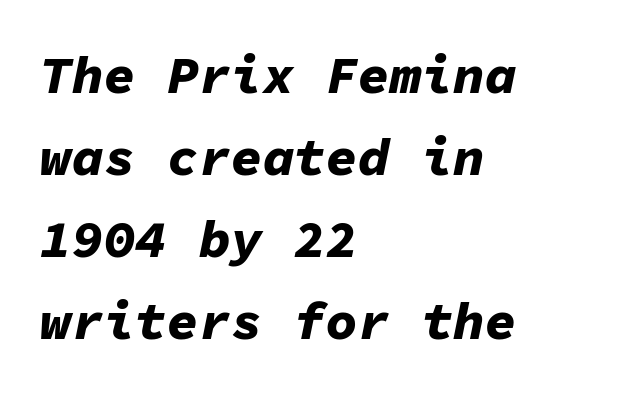
{"italic": "yes", "lean": "right", "slant_degrees": 11, "bold": "yes", "weight": "bold", "width": "normal", "stroke_contrast": "low", "x_height": "medium", "monospaced": "yes", "underline": "no", "align": "left", "line_spacing": "normal", "line_spacing_ratio": 1.55, "letter_spacing": "normal", "letter_spacing_em": 0.0, "glyph_px": 53}
